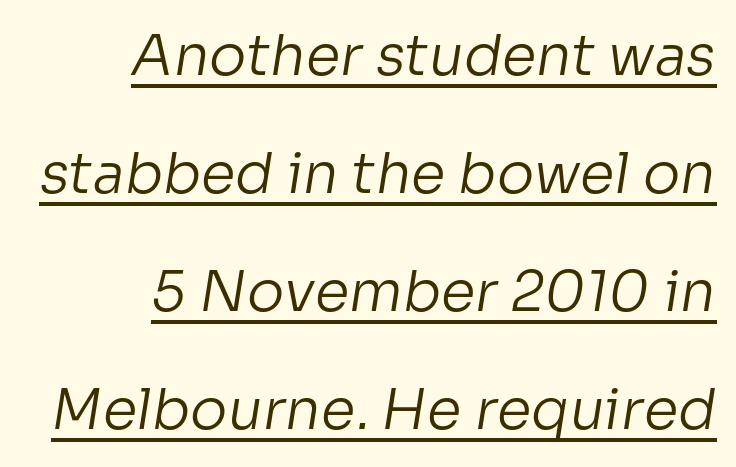
A rule runs beneath these lines of type. Successive baselines arrive slowly, with a big drop between each. The weight tops out at a normal text grade. Leftover space on each line is placed entirely before the opening word. Characters follow at the spacing the type designer built in. This sample has the flowing, uneven cadence of proportional lettering.
